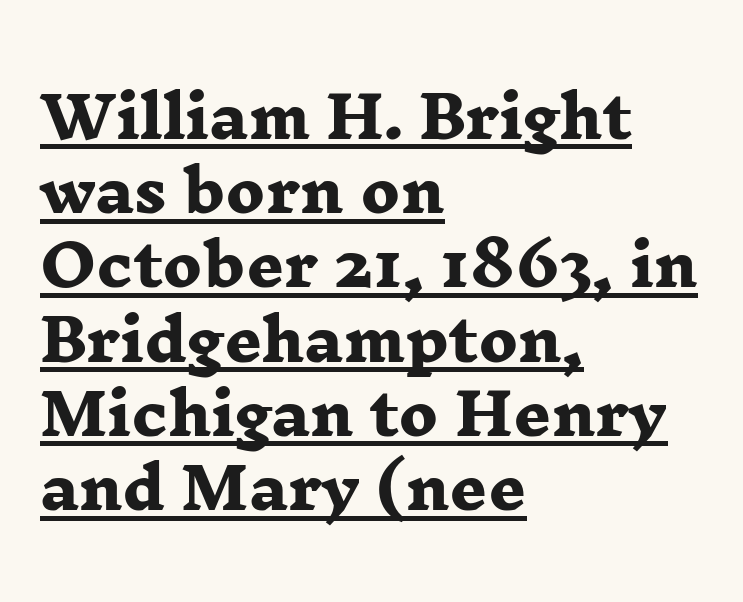
The image shows 58 px heavy, wide serif type; set left-aligned, normal line spacing (1.28x), normal letter spacing, underlined; low stroke contrast and a medium x-height.
